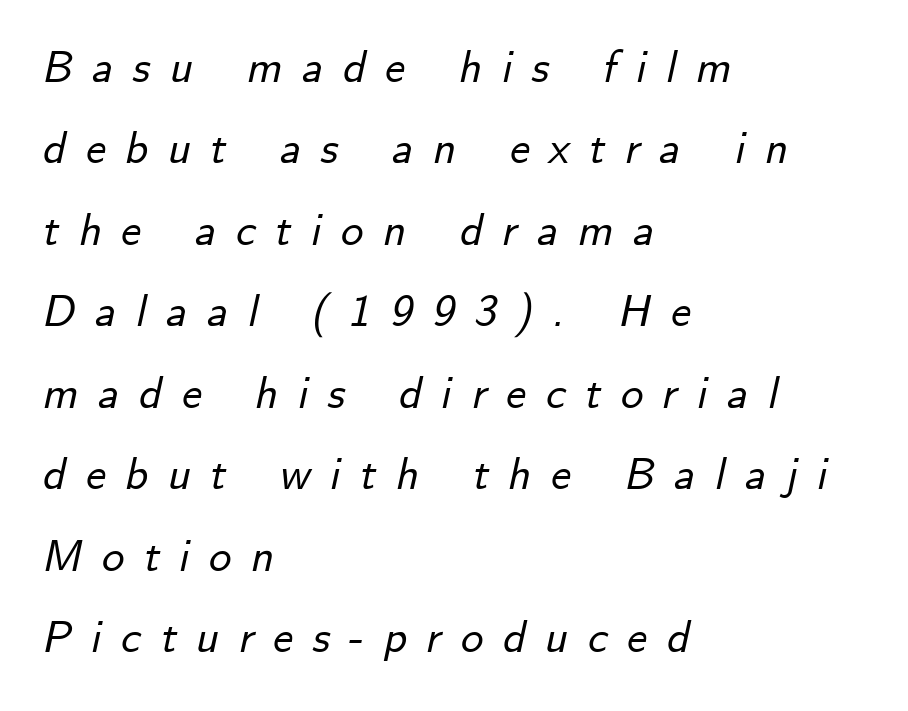
Display-style spreading of the glyphs; the letterfit is very open. The passage shown is typed in a proportional face where columns would drift. Check under the words: just untouched page. Posture: slanted.
